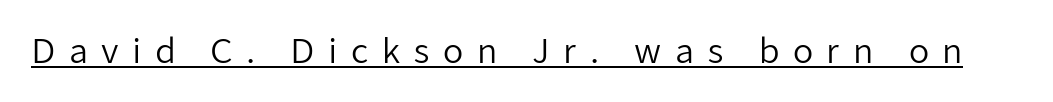
Q: Is the text bold? A: No.
Q: Is the text italic (slanted)? A: No, it is upright.
Q: Is the typeface a serif or a sans-serif typeface? A: Sans-serif.
Q: Is the text underlined? A: Yes.
Q: Is the spacing between letters normal or unusually wide? A: Unusually wide.
Q: Width (condensed, normal, or wide)? A: Normal.
Q: Stroke contrast? A: Low.
Q: x-height? A: Medium.
Q: Monospaced? A: No.
